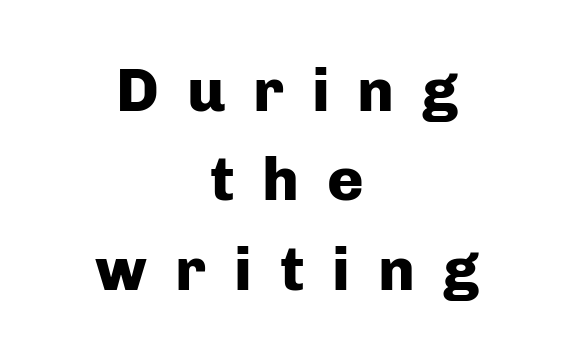
The image shows 62 px heavy sans-serif type, upright; set centered, normal line spacing (1.44x), unusually wide letter spacing (+0.45 em), not underlined; low stroke contrast and a medium x-height.
